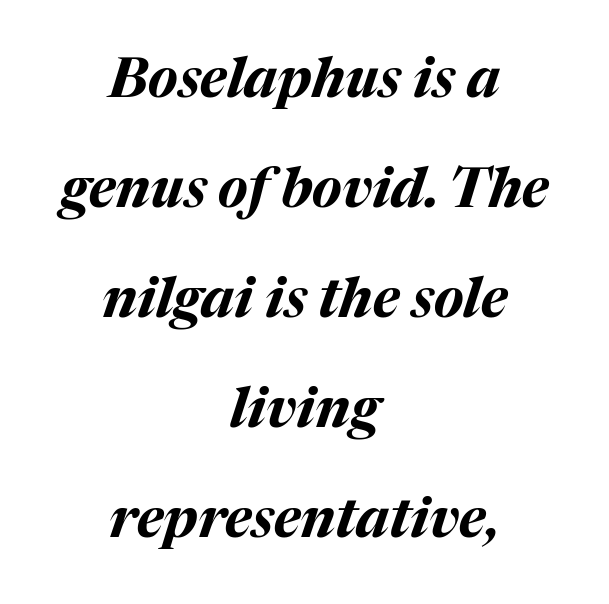
{"italic": "yes", "lean": "right", "slant_degrees": 17, "bold": "yes", "weight": "bold", "width": "normal", "stroke_contrast": "medium", "x_height": "medium", "monospaced": "no", "underline": "no", "align": "center", "line_spacing": "loose", "line_spacing_ratio": 2.0, "letter_spacing": "normal", "letter_spacing_em": 0.0, "glyph_px": 55}
